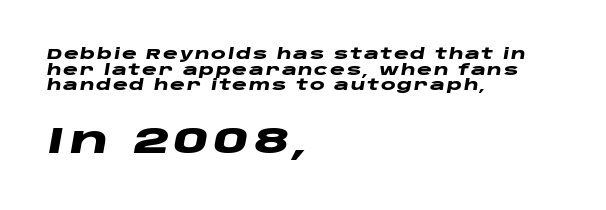
{"italic": "yes", "lean": "right", "slant_degrees": 10, "bold": "yes", "weight": "heavy", "width": "wide", "stroke_contrast": "low", "x_height": "large", "monospaced": "no", "underline": "no", "align": "left", "line_spacing": "tight", "line_spacing_ratio": 1.11, "larger_block": "second", "size_ratio": 2.64, "glyph_px": 37}
